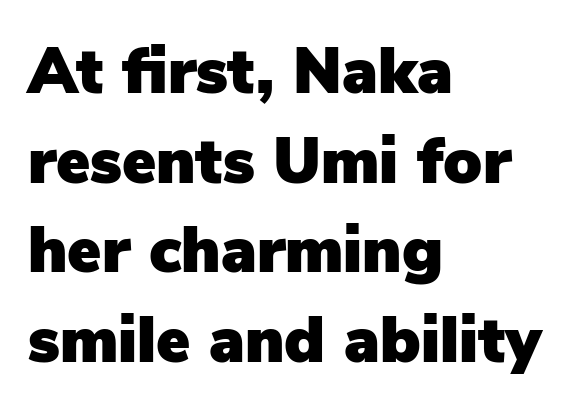
Reading down the column, the eye jumps a familiar distance to each next line. Is this a fixed-width face? No — the glyphs have proportional, varying widths. Quick note: not italic, upright. The string is rendered with underlining switched off. This rendering employs a face without finishing strokes, i.e., a sans-serif. The face used here is rendered with its standard letterfit.
